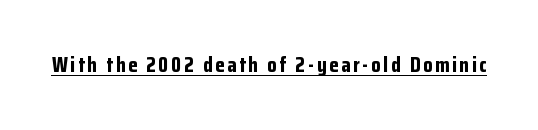
Do the letters lean? They stand straight. Compared with an ordinary text face, these strokes are far heavier — a full bold. Emphasis is given by a line drawn under the lettering.
